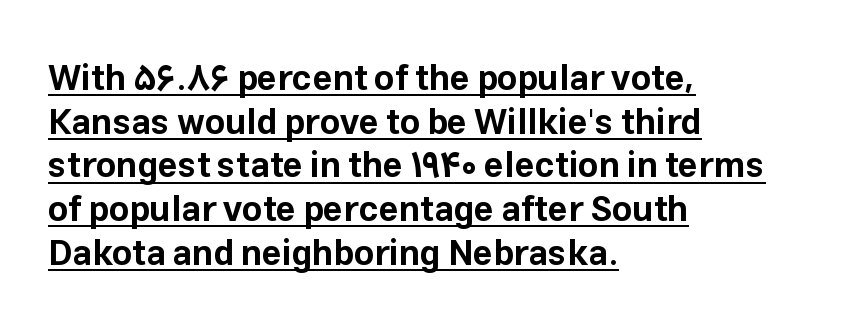
Q: Is the text bold? A: Yes.
Q: Is the text italic (slanted)? A: No, it is upright.
Q: Is the typeface a serif or a sans-serif typeface? A: Sans-serif.
Q: Is the text underlined? A: Yes.
Q: How is the paragraph aligned? A: Left-aligned.
Q: Is the spacing between letters normal or unusually wide? A: Normal.
Q: Is the spacing between lines tight, normal or loose? A: Normal.
Q: Width (condensed, normal, or wide)? A: Normal.
Q: Stroke contrast? A: Low.
Q: x-height? A: Medium.
Q: Monospaced? A: No.
